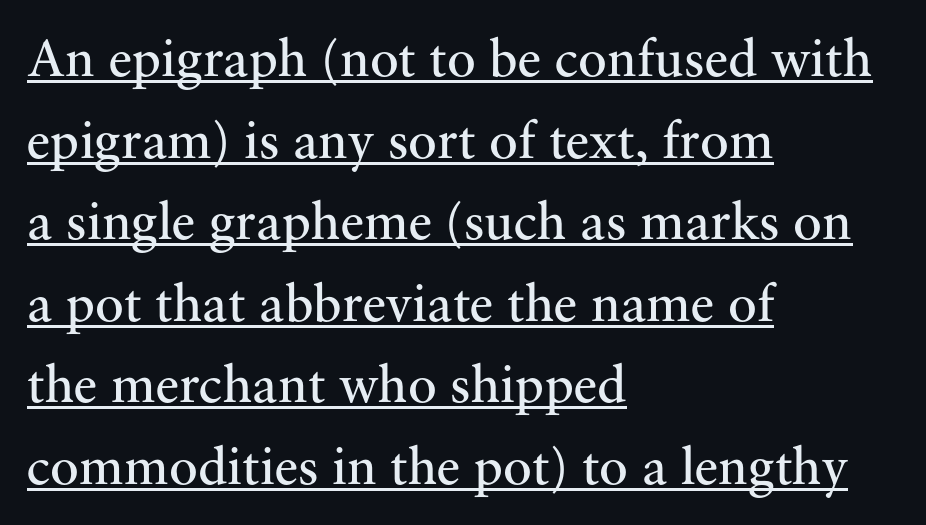
Q: Is the text bold? A: No.
Q: Is the text italic (slanted)? A: No, it is upright.
Q: Is the typeface a serif or a sans-serif typeface? A: Serif.
Q: Is the text underlined? A: Yes.
Q: How is the paragraph aligned? A: Left-aligned.
Q: Is the spacing between letters normal or unusually wide? A: Normal.
Q: Is the spacing between lines tight, normal or loose? A: Normal.
Q: Width (condensed, normal, or wide)? A: Normal.
Q: Stroke contrast? A: Medium.
Q: x-height? A: Small.
Q: Monospaced? A: No.
